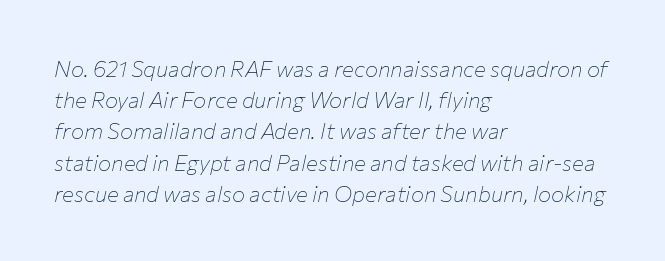
Glyph-to-glyph distance matches everyday printed text. The words here are not underlined. Stems and bowls with no extra thickness — not bold. One glance says typical: line gaps are just what's usual. Every character sits at an angle, as italics do.
